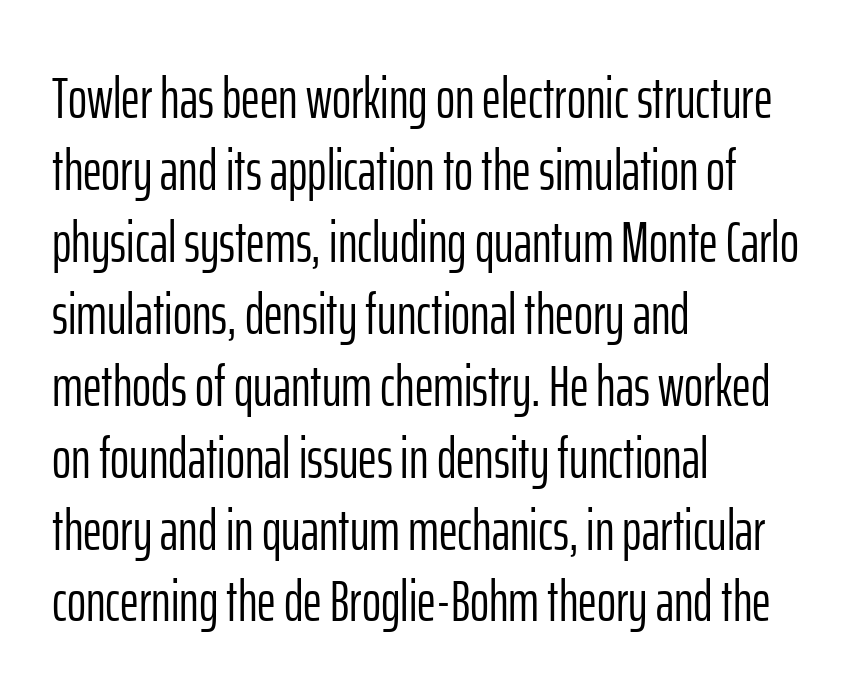
{"serif": "no", "italic": "no", "bold": "no", "weight": "light", "width": "condensed", "stroke_contrast": "low", "x_height": "medium", "monospaced": "no", "underline": "no", "align": "left", "line_spacing_ratio": 1.24, "letter_spacing": "normal", "letter_spacing_em": 0.0, "glyph_px": 58}
